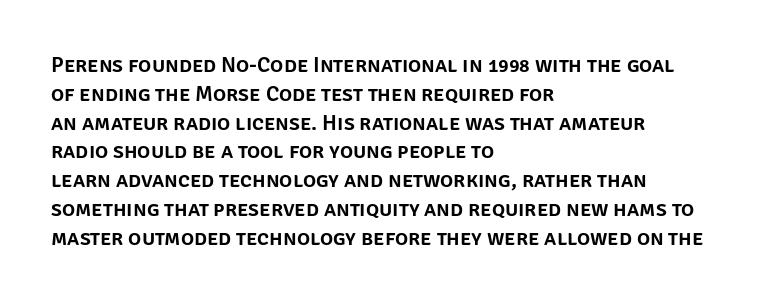
Descender tails drop into unmarked territory. Horizontal alignment here is leftward, the default for most running prose. Does extra space separate the letters? No, they use regular spacing. Upright lettering throughout. Evenly set lines give the paragraph a standard silhouette.
